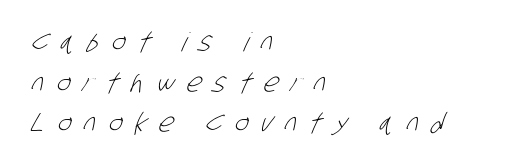
The image shows 26 px text type; set left-aligned, normal line spacing (1.56x), unusually wide letter spacing (+0.48 em), not underlined.
